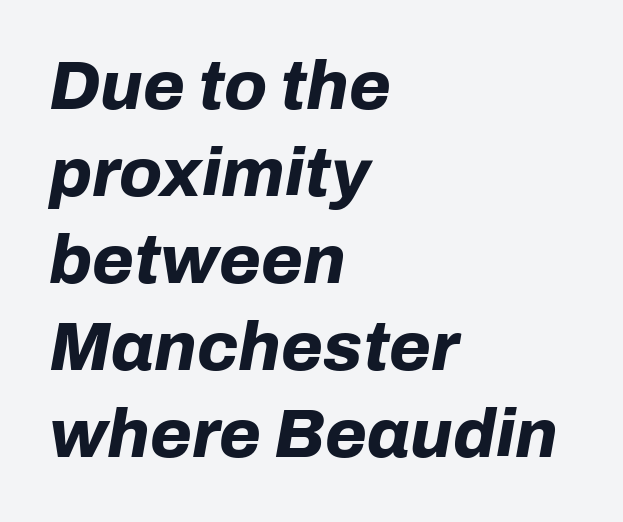
Q: Is the text bold? A: Yes.
Q: Is the text italic (slanted)? A: Yes, it leans right by about 10 degrees.
Q: Is the text underlined? A: No.
Q: How is the paragraph aligned? A: Left-aligned.
Q: Is the spacing between letters normal or unusually wide? A: Normal.
Q: Is the spacing between lines tight, normal or loose? A: Normal.
Q: Width (condensed, normal, or wide)? A: Normal.
Q: Stroke contrast? A: Low.
Q: x-height? A: Medium.
Q: Monospaced? A: No.
